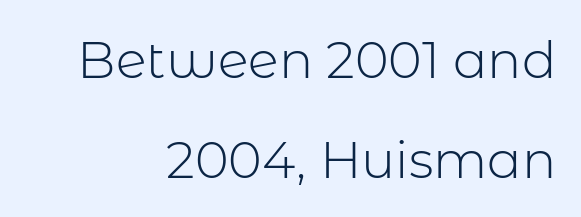
The image shows 51 px light sans-serif type, upright; set right-aligned, loose line spacing (1.96x), normal letter spacing, not underlined; low stroke contrast and a medium x-height.
